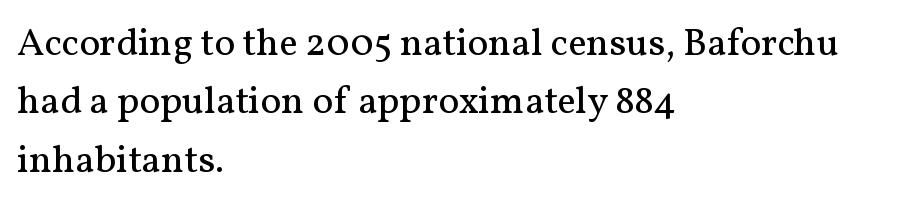
The image shows 39 px regular-weight serif type, upright; set left-aligned, normal line spacing (1.5x), normal letter spacing, not underlined; medium stroke contrast and a medium x-height.
